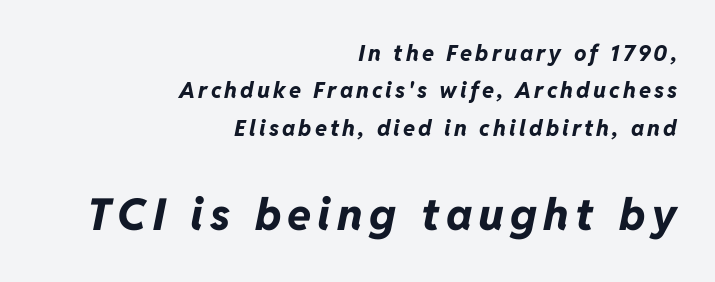
Q: Is the text bold? A: Yes.
Q: Is the text italic (slanted)? A: Yes, it leans right by about 11 degrees.
Q: Is the text underlined? A: No.
Q: How is the paragraph aligned? A: Right-aligned.
Q: Is the spacing between lines tight, normal or loose? A: Normal.
Q: Which block of text is set in a larger size, the first (top) or the second (bottom)? A: The second (bottom) one.
Q: Width (condensed, normal, or wide)? A: Normal.
Q: Stroke contrast? A: Low.
Q: x-height? A: Medium.
Q: Monospaced? A: No.
